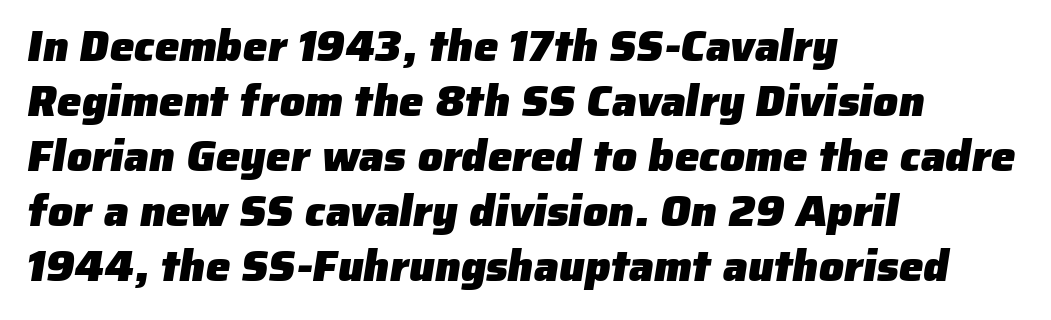
Q: Is the text bold? A: Yes.
Q: Is the typeface a serif or a sans-serif typeface? A: Sans-serif.
Q: Is the text underlined? A: No.
Q: How is the paragraph aligned? A: Left-aligned.
Q: Is the spacing between letters normal or unusually wide? A: Normal.
Q: Is the spacing between lines tight, normal or loose? A: Normal.
Q: Width (condensed, normal, or wide)? A: Normal.
Q: Stroke contrast? A: Low.
Q: x-height? A: Medium.
Q: Monospaced? A: No.
